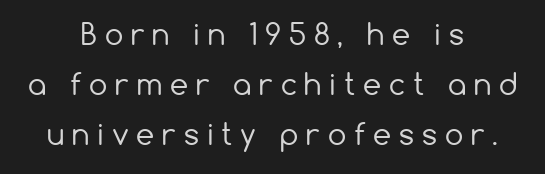
The lines are quadded center. These lines have a slow, spaced-out rhythm from letter to letter. Do the letters lean? They stand straight. Stroke thickness stays within the range of a standard reading face or lighter. This sample has the flowing, uneven cadence of proportional lettering. The glyphs in this specimen are sans serif.
